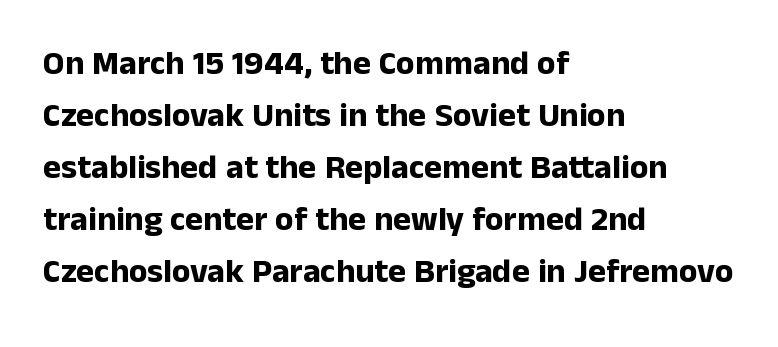
Reading down the column, the eye jumps a familiar distance to each next line. Looks like regular typesetting: each glyph gets only the width it needs. Characters remain perfectly vertical along every line. Every letter is thick-stroked: bold, no question.
